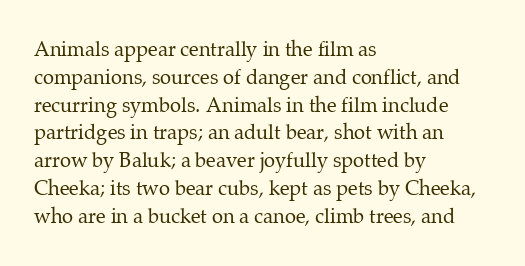
The image shows 20 px text type, upright; set left-aligned, normal line spacing (1.39x), normal letter spacing, not underlined.
